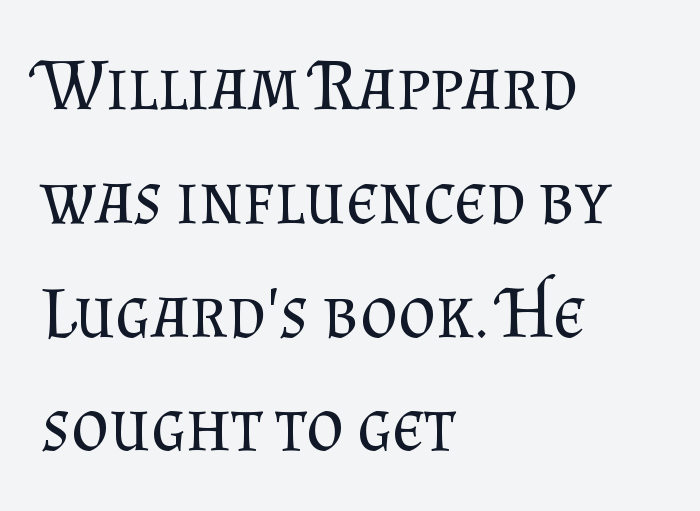
The words here are not underlined. Left-aligned paragraph, ragged on the right. The face used here is proportionally spaced, like ordinary book or web type. Stroke terminals: seriffed. The font is comparable to plain body text, perhaps lighter. Honestly, the letter spacing is just normal — you wouldn't notice it.
